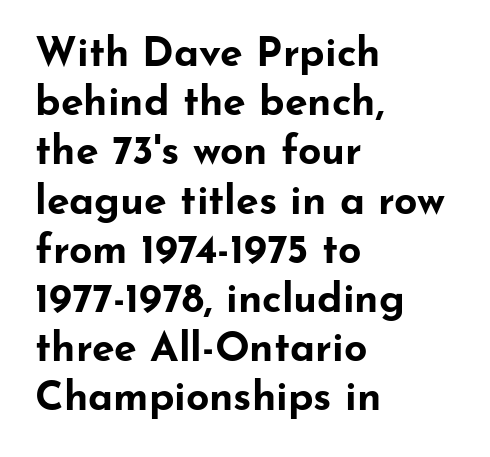
The image shows 41 px bold, wide sans-serif type, upright; set left-aligned, line spacing 1.2x, normal letter spacing, not underlined; low stroke contrast and a small x-height.
